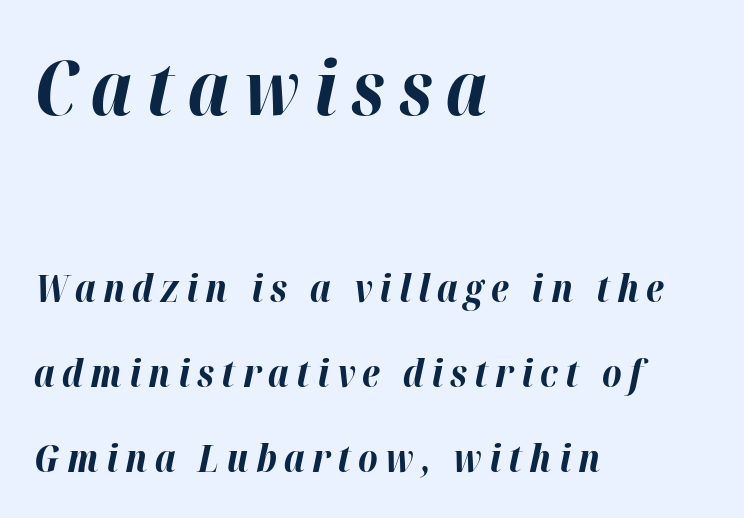
The image shows 75 px bold type, italic (leaning right); set left-aligned, loose line spacing (2.23x), not underlined; the first (top) block is 1.97x larger; high stroke contrast and a medium x-height.
